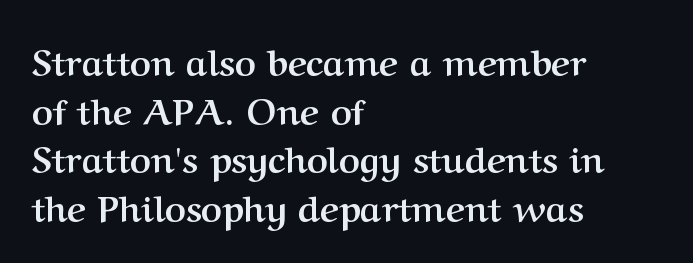
{"serif": "yes", "italic": "no", "bold": "yes", "weight": "semibold", "width": "normal", "stroke_contrast": "medium", "x_height": "medium", "monospaced": "no", "underline": "no", "align": "left", "line_spacing": "normal", "line_spacing_ratio": 1.35, "letter_spacing": "normal", "letter_spacing_em": 0.0, "glyph_px": 36}
